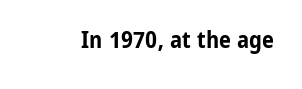
Q: Is the text bold? A: Yes.
Q: Is the text italic (slanted)? A: No, it is upright.
Q: Is the text underlined? A: No.
Q: Is the spacing between letters normal or unusually wide? A: Normal.
